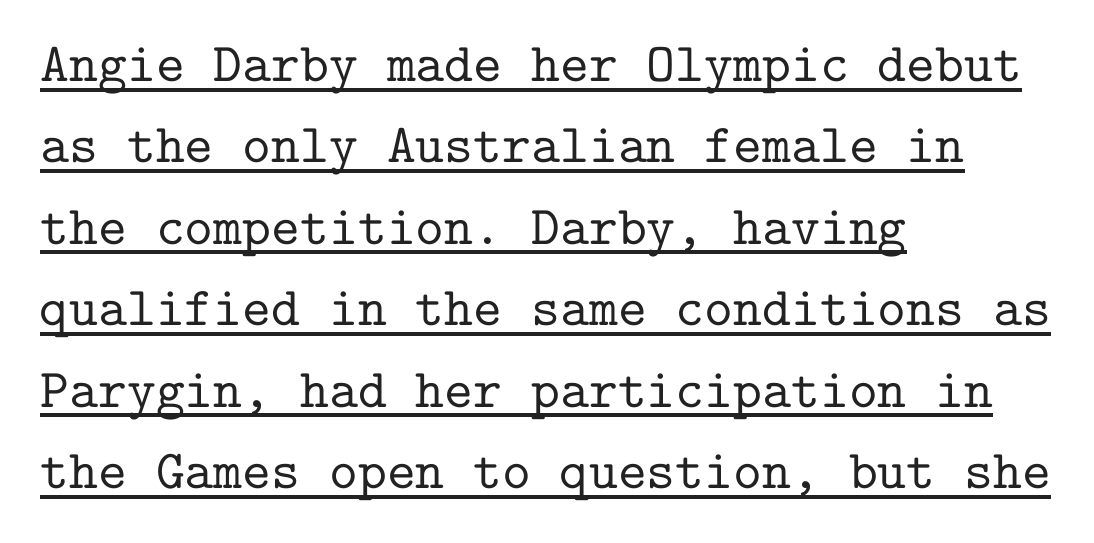
{"serif": "yes", "italic": "no", "width": "normal", "stroke_contrast": "low", "x_height": "medium", "monospaced": "yes", "underline": "yes", "align": "left", "line_spacing": "normal", "line_spacing_ratio": 1.48, "letter_spacing": "normal", "letter_spacing_em": 0.0, "glyph_px": 55}
